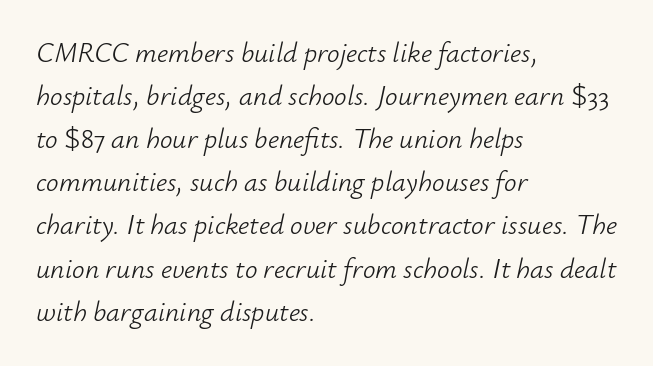
The image shows 28 px light type, italic (leaning right); set left-aligned, normal line spacing (1.54x), normal letter spacing, not underlined; low stroke contrast and a small x-height.
